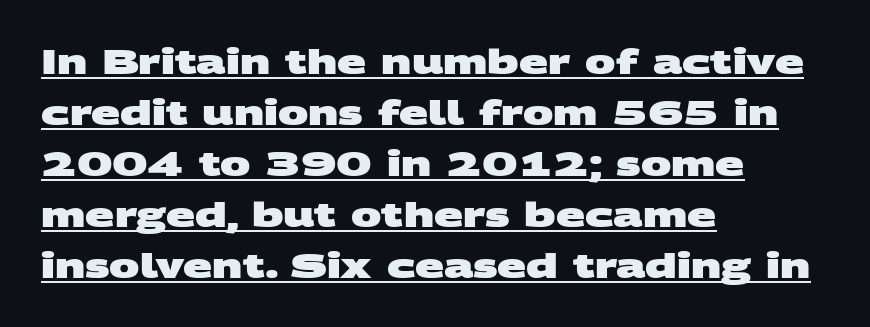
Q: Is the text bold? A: Yes.
Q: Is the typeface a serif or a sans-serif typeface? A: Sans-serif.
Q: Is the text underlined? A: Yes.
Q: How is the paragraph aligned? A: Left-aligned.
Q: Is the spacing between letters normal or unusually wide? A: Normal.
Q: Is the spacing between lines tight, normal or loose? A: Normal.
Q: Width (condensed, normal, or wide)? A: Wide.
Q: Stroke contrast? A: Medium.
Q: x-height? A: Large.
Q: Monospaced? A: No.
